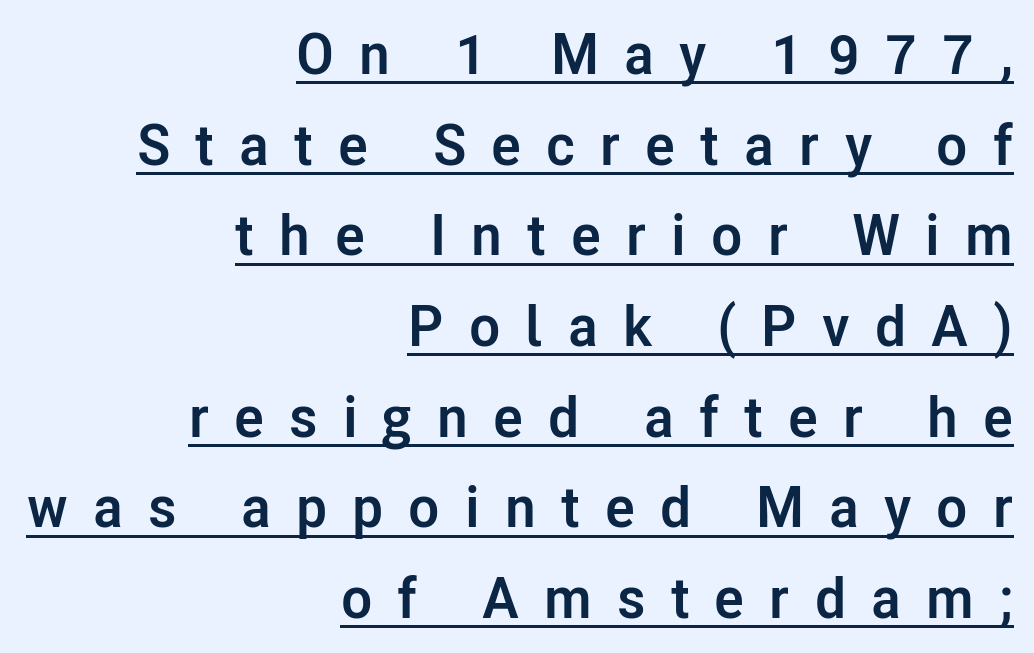
The image shows 57 px semibold sans-serif type, upright; set right-aligned, normal line spacing (1.59x), unusually wide letter spacing (+0.44 em), underlined; low stroke contrast and a medium x-height.
